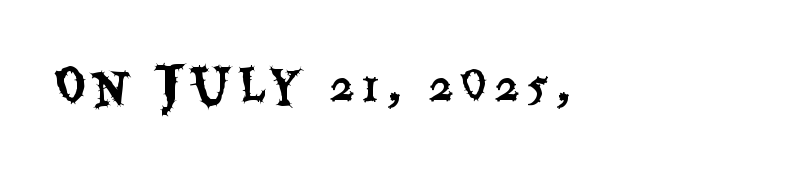
Q: Is the text italic (slanted)? A: No, it is upright.
Q: Is the typeface a serif or a sans-serif typeface? A: Sans-serif.
Q: Is the text underlined? A: No.
Q: Width (condensed, normal, or wide)? A: Condensed.
Q: Stroke contrast? A: Medium.
Q: x-height? A: Large.
Q: Monospaced? A: No.
